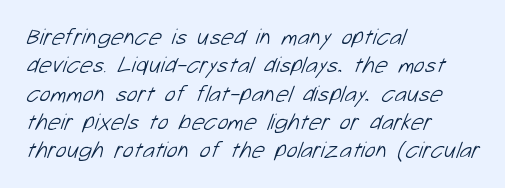
{"bold": "no", "underline": "no", "align": "left", "line_spacing_ratio": 1.23, "letter_spacing": "normal", "letter_spacing_em": 0.0, "glyph_px": 23}
